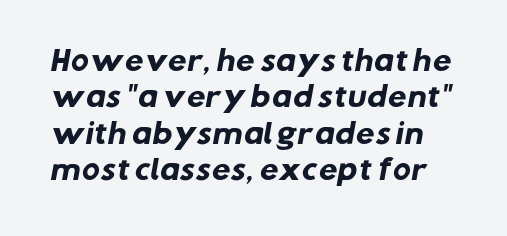
Q: Is the text bold? A: Yes.
Q: Is the text underlined? A: No.
Q: Is the spacing between letters normal or unusually wide? A: Normal.
Q: Is the spacing between lines tight, normal or loose? A: Normal.
